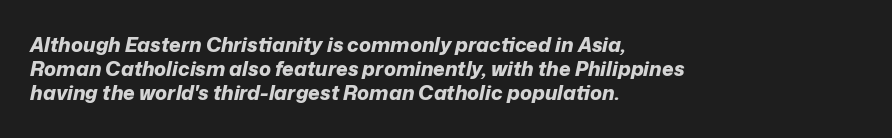
The letters sit at their default tracking, neither squeezed nor spread. The baseline area is clear. Heavy, bold letterforms. An italicized treatment has been applied to the whole sample. The paragraph shown leans on its left margin.
